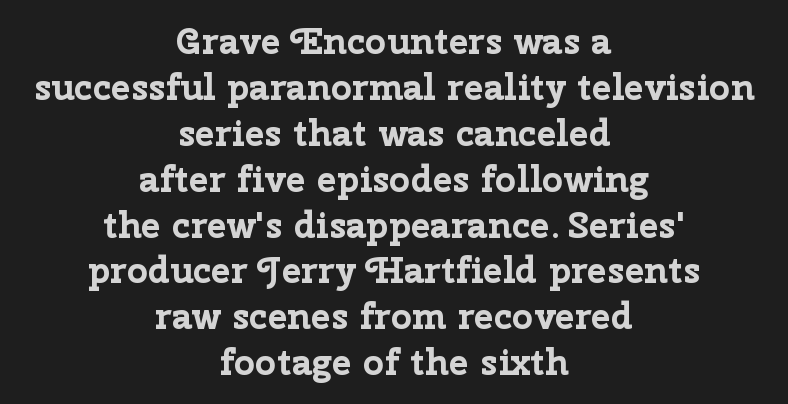
{"serif": "no", "italic": "no", "bold": "yes", "weight": "bold", "width": "normal", "stroke_contrast": "low", "x_height": "medium", "monospaced": "no", "underline": "no", "align": "center", "line_spacing_ratio": 1.24, "letter_spacing": "normal", "letter_spacing_em": 0.0, "glyph_px": 37}
